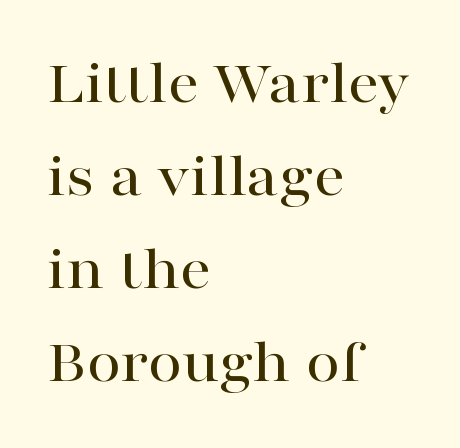
The passage shown is typed in a proportional face where columns would drift. Line beginnings align vertically; line endings do not. The letters stand upright; this is a roman face. Horizontal bands of white between lines are of average thickness. Between one letter and the next there's only the usual sliver of space.
